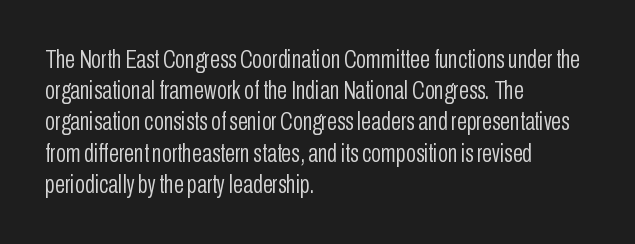
The image shows 26 px text type, upright; set left-aligned, line spacing 1.2x, normal letter spacing, not underlined.
